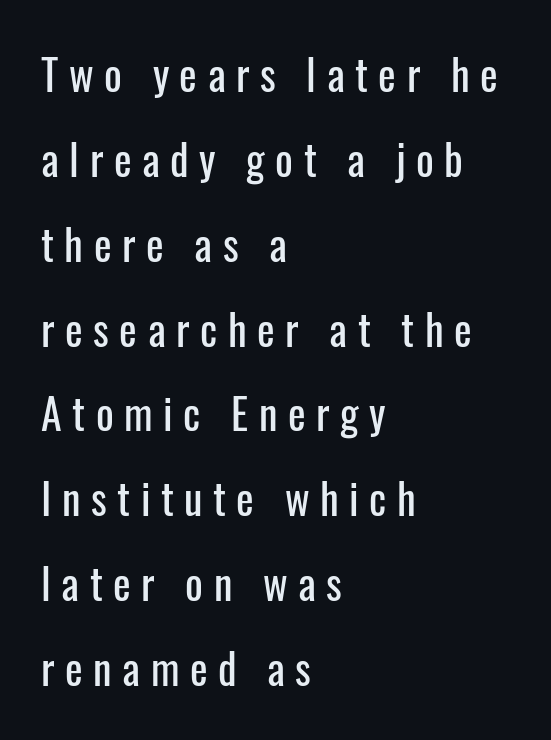
The space between consecutive lines is lavish. Someone cranked the tracking dial way up on this one. Lines of text with bare space underneath. This is the regular roman posture of the typeface. This sample is left-justified, so line endings fall wherever the words run out. Proportional: the letters do not fall into vertical columns.
